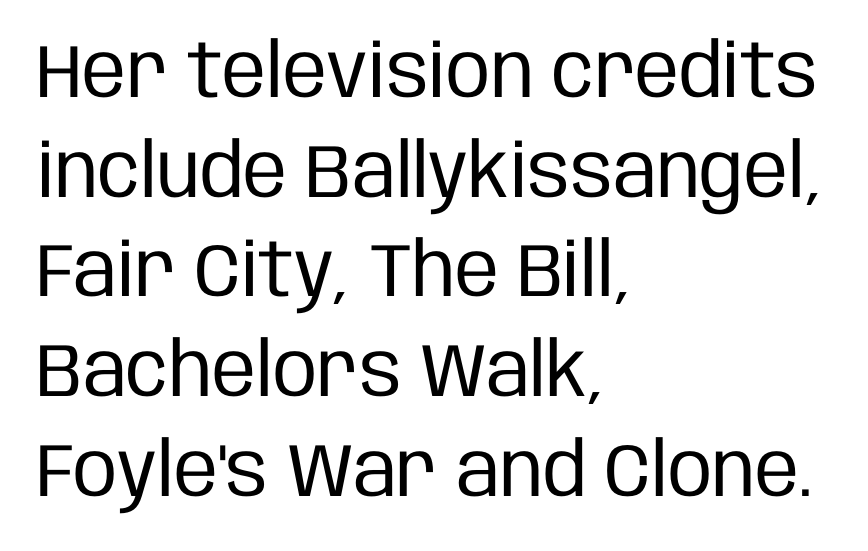
The image shows 75 px regular-weight, condensed sans-serif type, upright; set left-aligned, normal line spacing (1.33x), normal letter spacing, not underlined; low stroke contrast and a large x-height.
